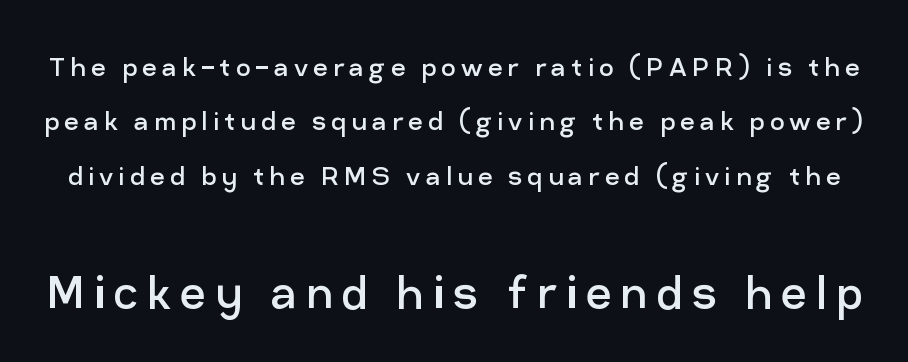
The image shows 56 px regular-weight sans-serif type, upright; set normal line spacing (1.7x), not underlined; the second (bottom) block is 1.75x larger; low stroke contrast and a medium x-height.
